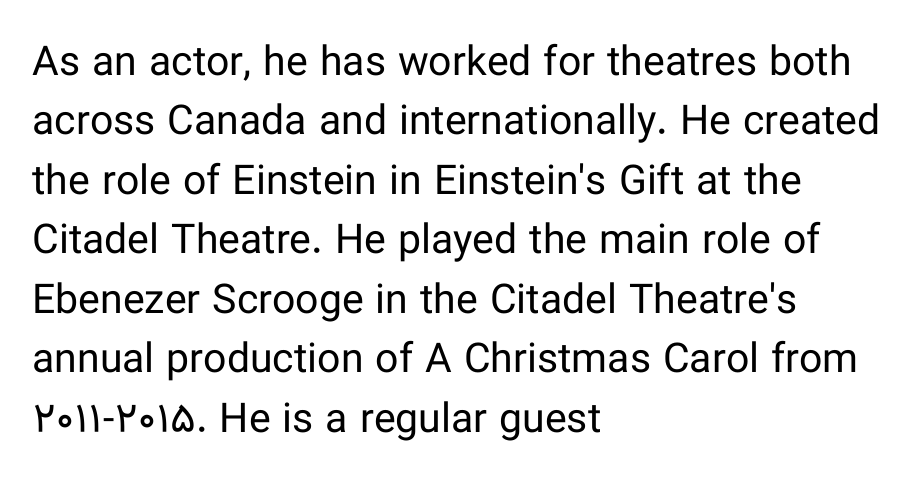
The image shows 41 px regular-weight sans-serif type, upright; set left-aligned, normal line spacing (1.45x), normal letter spacing, not underlined; low stroke contrast and a medium x-height.
